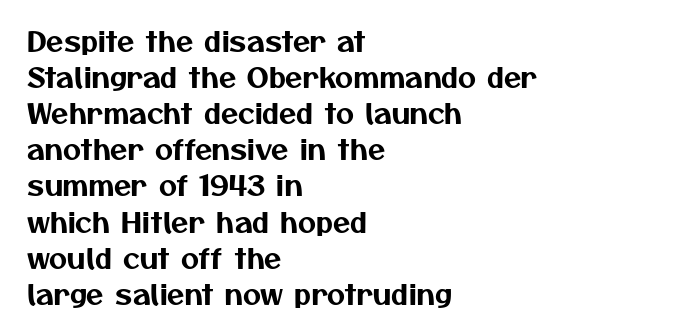
A student would call this left alignment; a typographer would say flush left, rag right. The face used here is proportionally spaced, like ordinary book or web type. The space directly below the letters is spotless. Does the leading feel generous? No, just average. How are the letters spaced? Ordinarily, with no added tracking.
